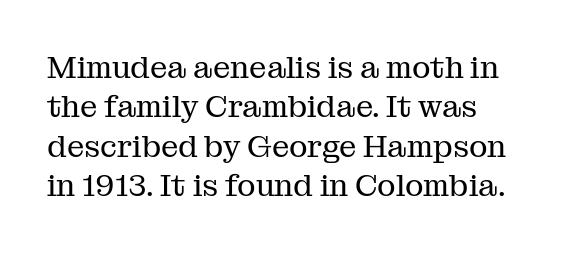
{"serif": "yes", "italic": "no", "bold": "no", "weight": "regular", "width": "normal", "stroke_contrast": "medium", "x_height": "medium", "monospaced": "no", "underline": "no", "line_spacing": "normal", "line_spacing_ratio": 1.27, "letter_spacing": "normal", "letter_spacing_em": 0.0, "glyph_px": 31}
